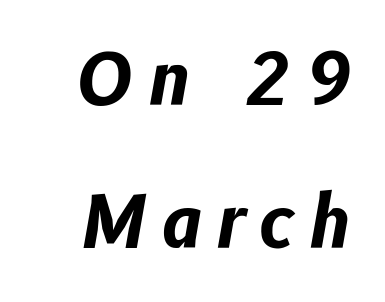
The image shows 71 px bold type, italic (leaning right); set loose line spacing (2.01x), unusually wide letter spacing (+0.21 em), not underlined; low stroke contrast and a medium x-height.
